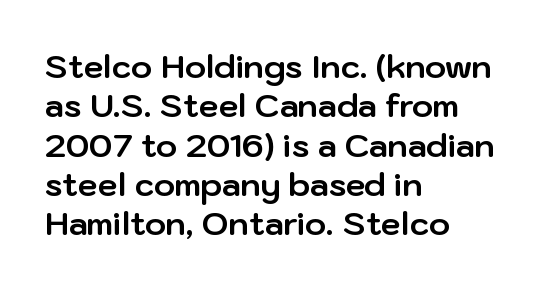
{"serif": "no", "italic": "no", "bold": "yes", "weight": "bold", "width": "normal", "stroke_contrast": "low", "x_height": "medium", "monospaced": "no", "underline": "no", "align": "left", "line_spacing_ratio": 1.23, "letter_spacing": "normal", "letter_spacing_em": 0.0, "glyph_px": 32}
